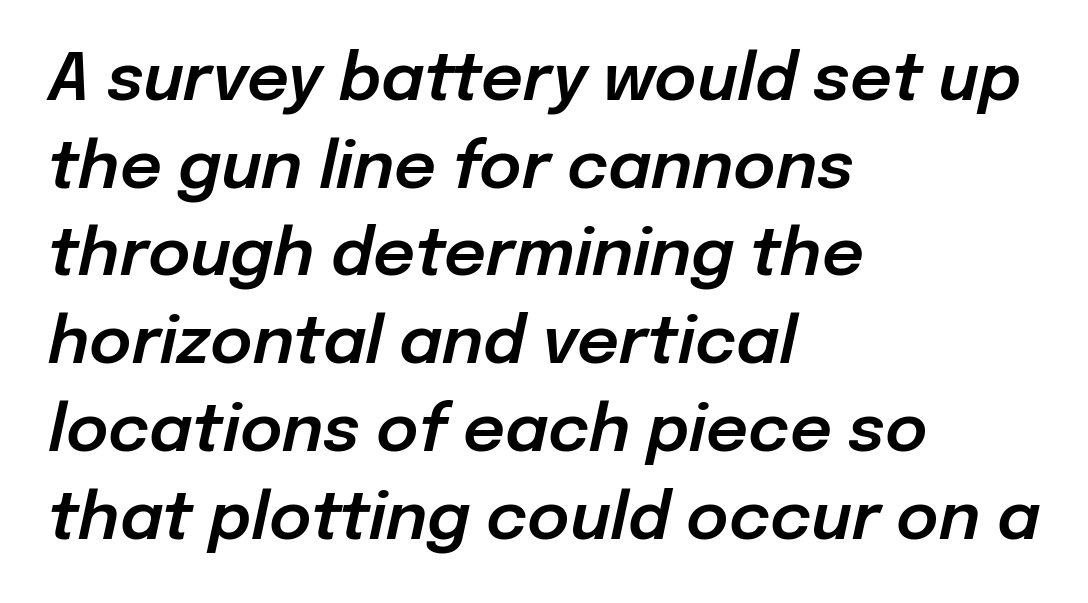
The image shows 65 px text type, italic (leaning right); set left-aligned, normal line spacing (1.35x), normal letter spacing, not underlined; low stroke contrast and a medium x-height.
